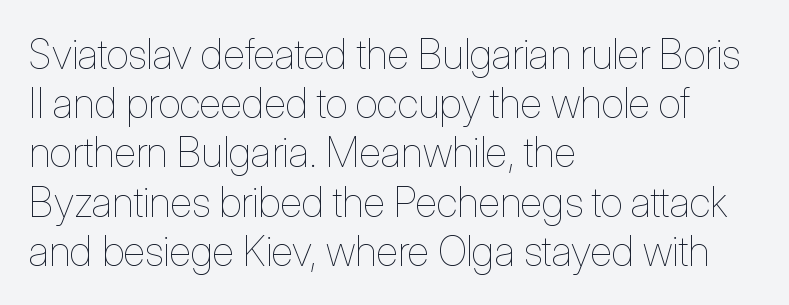
Q: Is the text bold? A: No.
Q: Is the text italic (slanted)? A: No, it is upright.
Q: Is the text underlined? A: No.
Q: How is the paragraph aligned? A: Left-aligned.
Q: Is the spacing between letters normal or unusually wide? A: Normal.
Q: Width (condensed, normal, or wide)? A: Condensed.
Q: Stroke contrast? A: Low.
Q: x-height? A: Medium.
Q: Monospaced? A: No.
